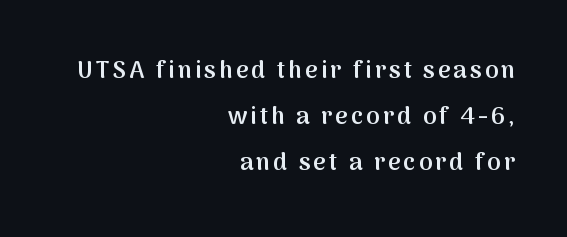
This is moderately heavy type, rendered in semibold. The vertical gap from one line to the next is large. Italic? Not at all — the glyphs are vertical. Reading down the block, your eye finds every line finishing at a fixed right position. Type without underlining.
